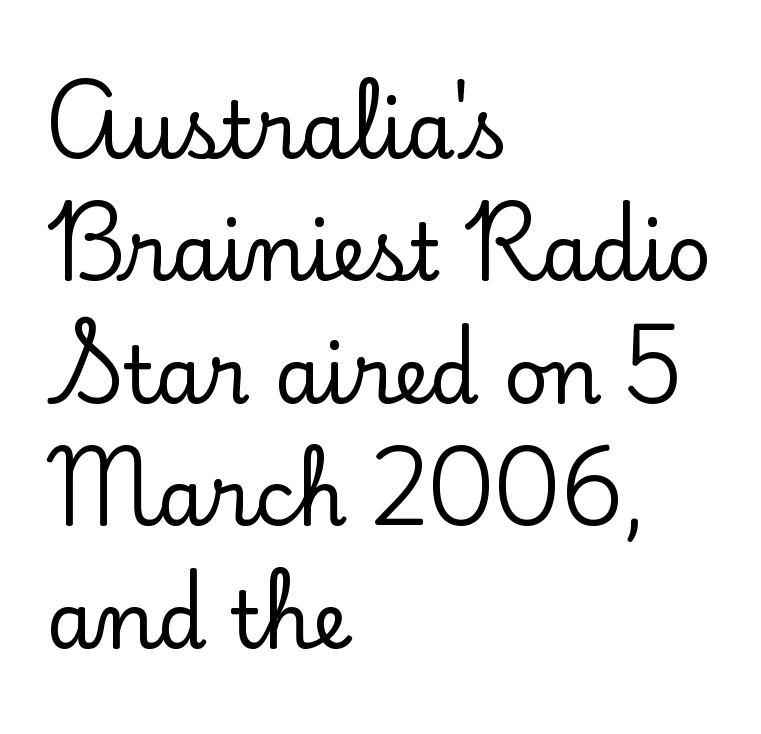
Q: Is the text italic (slanted)? A: No, it is upright.
Q: Is the typeface a serif or a sans-serif typeface? A: Serif.
Q: Is the text underlined? A: No.
Q: How is the paragraph aligned? A: Left-aligned.
Q: Is the spacing between letters normal or unusually wide? A: Normal.
Q: Is the spacing between lines tight, normal or loose? A: Normal.
Q: Width (condensed, normal, or wide)? A: Normal.
Q: Stroke contrast? A: Low.
Q: x-height? A: Small.
Q: Monospaced? A: No.
